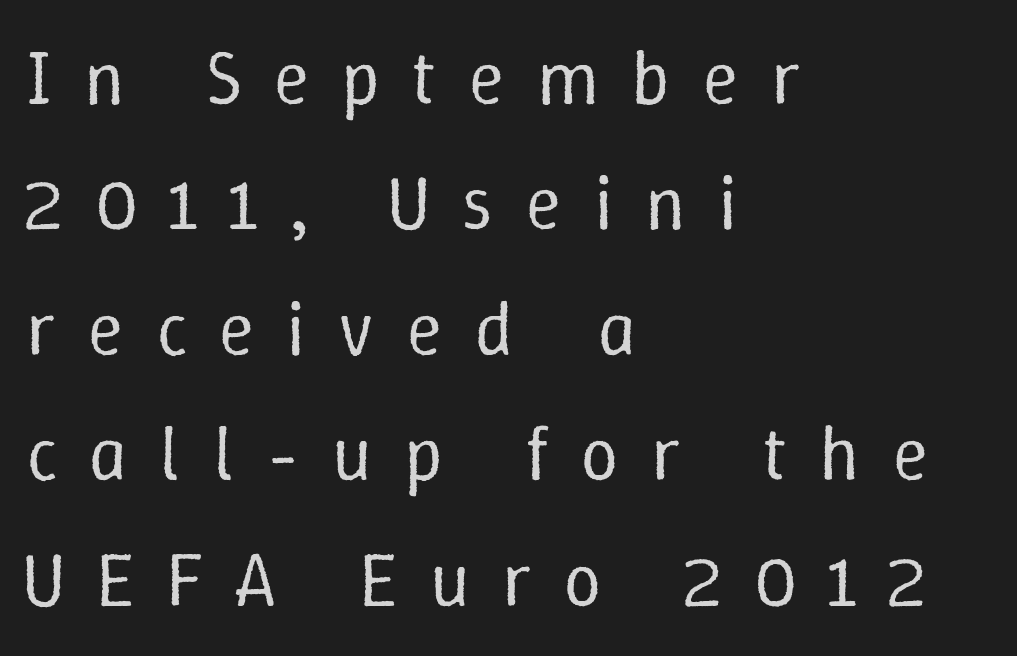
The image shows 76 px regular-weight type, upright; set left-aligned, normal line spacing (1.65x), unusually wide letter spacing (+0.42 em), not underlined; low stroke contrast and a medium x-height.
